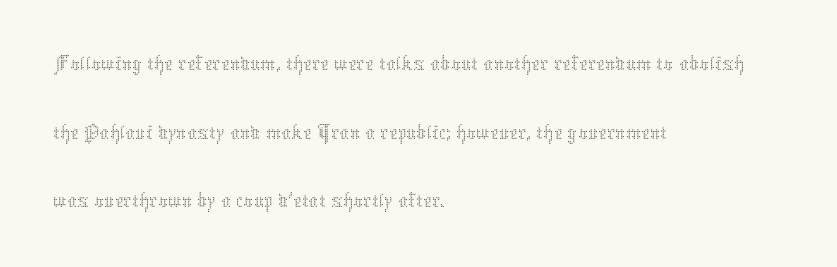
The letterforms sit at book weight or below. The area under the type is left untouched. Here the designer chose a conventional face with non-uniform glyph widths. These lines keep a tight, regular rhythm from letter to letter.
